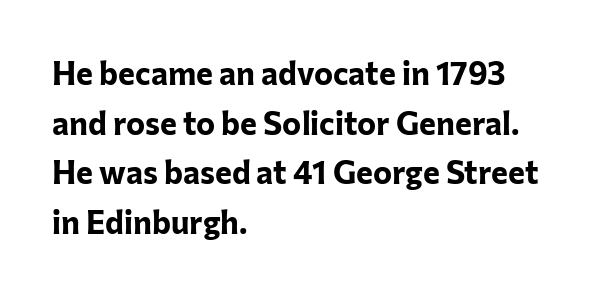
The image shows 32 px bold sans-serif type, upright; set left-aligned, normal line spacing (1.55x), normal letter spacing, not underlined; low stroke contrast and a medium x-height.
